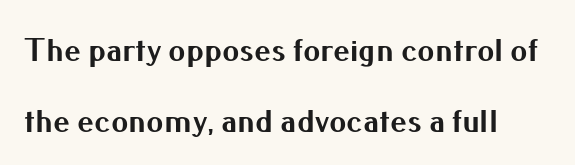
{"serif": "no", "italic": "no", "bold": "yes", "weight": "bold", "width": "normal", "stroke_contrast": "medium", "x_height": "small", "monospaced": "no", "underline": "no", "align": "left", "line_spacing": "loose", "line_spacing_ratio": 2.08, "letter_spacing": "normal", "letter_spacing_em": 0.0, "glyph_px": 34}
